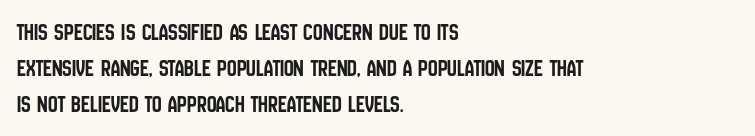
The image shows 24 px text type, upright; set left-aligned, normal line spacing (1.5x), normal letter spacing, not underlined.
